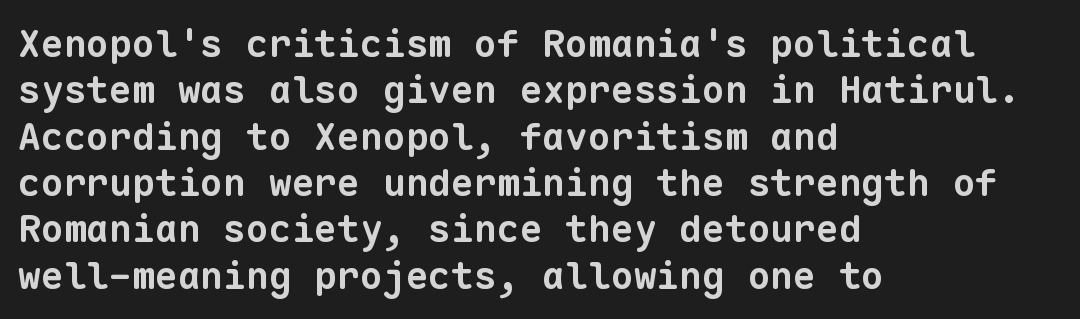
To sum up the face: it is a sans, with no serifs. Typographic density is high because the face is bold. The letters march in equal steps, a hallmark of fixed-pitch type. Letters rest on an invisible, unmarked baseline. If you drew a ruler down the left edge, every line would touch it. The letters sit at their default tracking, neither squeezed nor spread.
